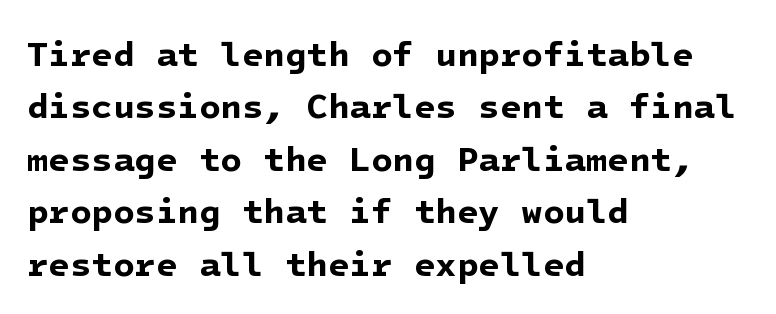
Q: Is the text bold? A: Yes.
Q: Is the typeface a serif or a sans-serif typeface? A: Sans-serif.
Q: Is the text underlined? A: No.
Q: How is the paragraph aligned? A: Left-aligned.
Q: Is the spacing between letters normal or unusually wide? A: Normal.
Q: Is the spacing between lines tight, normal or loose? A: Normal.
Q: Width (condensed, normal, or wide)? A: Normal.
Q: Stroke contrast? A: Low.
Q: x-height? A: Medium.
